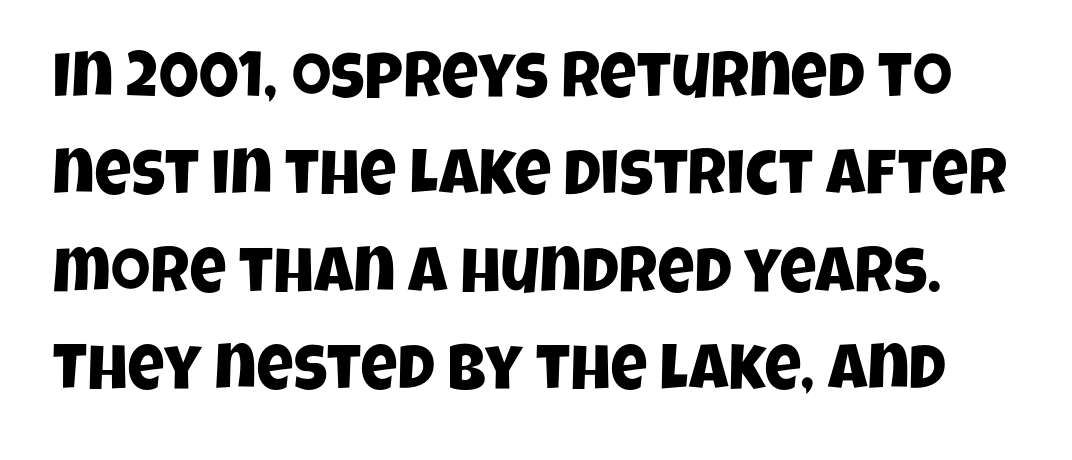
The face used here is proportionally spaced, like ordinary book or web type. The font family rendered here belongs to the sans-serif group. In terms of letterspacing, this is plain default setting. Letters rest on an invisible, unmarked baseline. Students, observe: this is what conventionally led text looks like.
